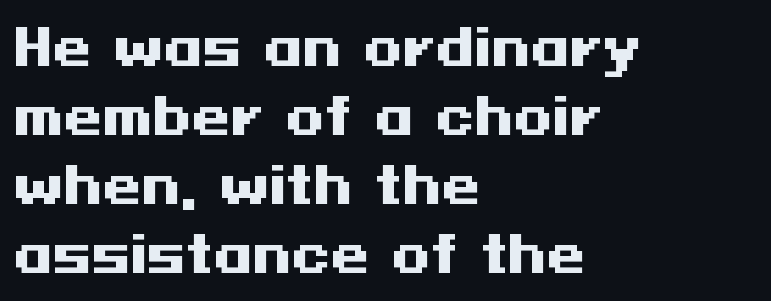
The image shows 50 px heavy, wide sans-serif type, upright; set left-aligned, normal line spacing (1.38x), normal letter spacing, not underlined; medium stroke contrast and a medium x-height.
